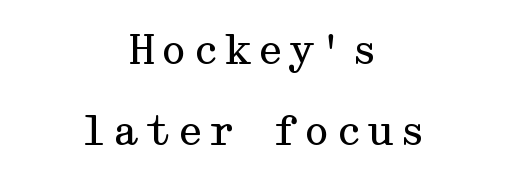
Q: Is the text bold? A: No.
Q: Is the text italic (slanted)? A: No, it is upright.
Q: Is the typeface a serif or a sans-serif typeface? A: Serif.
Q: Is the text underlined? A: No.
Q: How is the paragraph aligned? A: Centered.
Q: Is the spacing between lines tight, normal or loose? A: Loose.
Q: Width (condensed, normal, or wide)? A: Wide.
Q: Stroke contrast? A: Medium.
Q: x-height? A: Medium.
